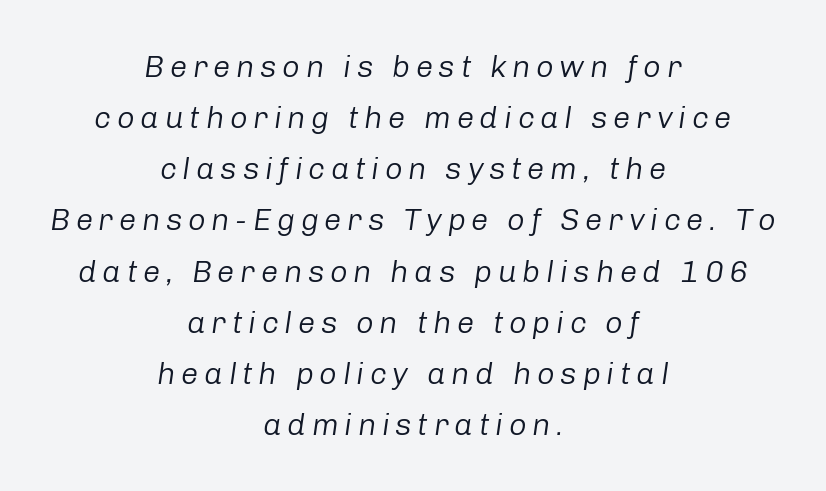
The image shows 31 px regular-weight type, italic (leaning right); set centered, normal line spacing (1.65x), not underlined; low stroke contrast and a medium x-height.
